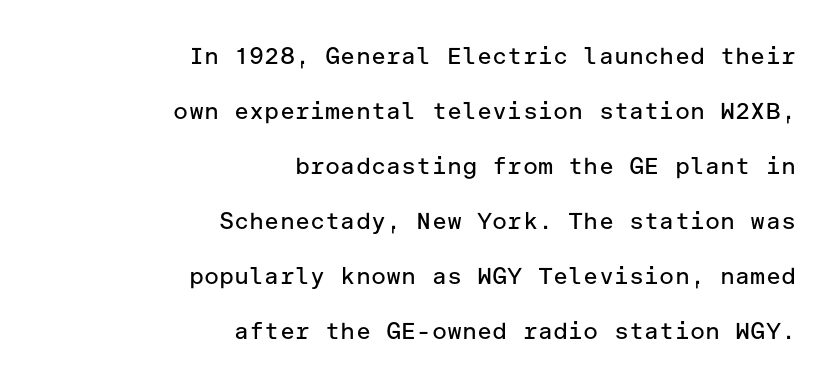
Q: Is the text bold? A: No.
Q: Is the text italic (slanted)? A: No, it is upright.
Q: Is the text underlined? A: No.
Q: How is the paragraph aligned? A: Right-aligned.
Q: Is the spacing between letters normal or unusually wide? A: Normal.
Q: Is the spacing between lines tight, normal or loose? A: Loose.
